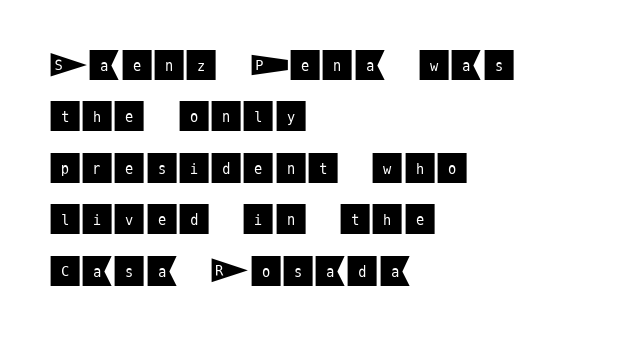
{"serif": "no", "italic": "no", "width": "normal", "stroke_contrast": "medium", "x_height": "large", "underline": "no", "align": "left", "line_spacing": "normal", "line_spacing_ratio": 1.56, "letter_spacing": "normal", "letter_spacing_em": 0.0, "glyph_px": 33}
